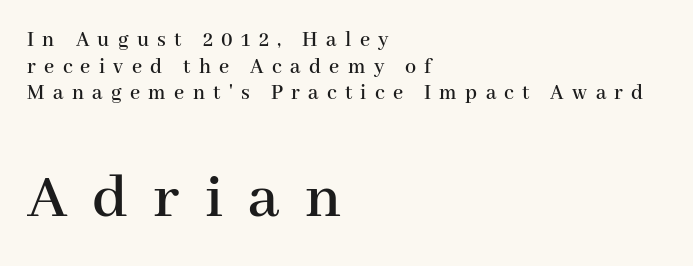
The letters stand upright; this is a roman face. Look at the bottom of the vertical strokes: they flare into serifs here. Anything drawn beneath the words? Only blank space. Each letter keeps its own natural width here, so spacing adapts to shape. Reading top to bottom, the characters get bigger at the block break. The typesetter chose a ragged-right arrangement here.
